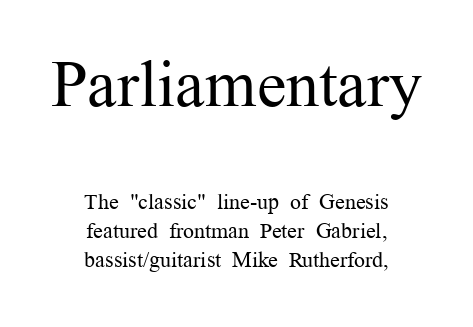
{"serif": "yes", "italic": "no", "bold": "no", "weight": "regular", "width": "normal", "stroke_contrast": "medium", "x_height": "medium", "monospaced": "no", "underline": "no", "align": "center", "line_spacing": "normal", "line_spacing_ratio": 1.33, "letter_spacing": "normal", "letter_spacing_em": 0.0, "larger_block": "first", "size_ratio": 3.0, "glyph_px": 66}
